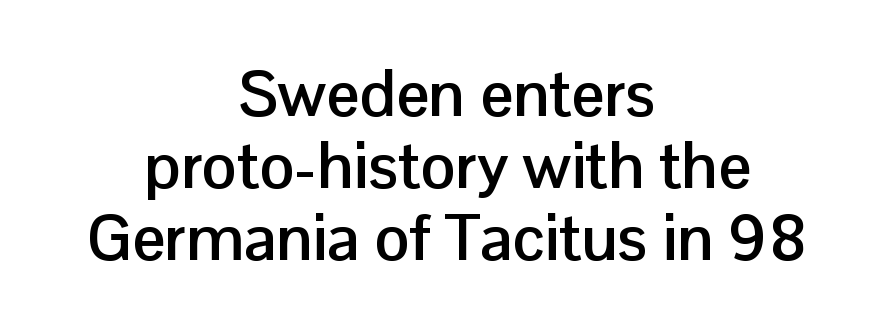
The horizontal fit of the characters is conventional and even. The vertical gap from one line to the next is small. Note the varied advance widths — an 'i' is clearly narrower than an 'm'. This is roman type, the default non-slanted kind. The text was rendered using a sans face with plain stroke endings. Typographic density is high because the face is bold.
